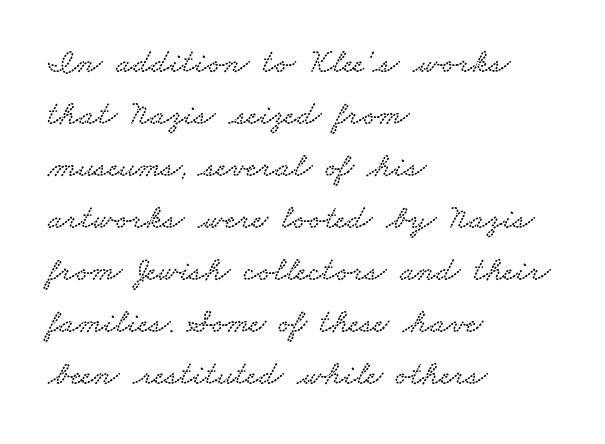
Q: Is the typeface a serif or a sans-serif typeface? A: Serif.
Q: Is the text underlined? A: No.
Q: How is the paragraph aligned? A: Left-aligned.
Q: Is the spacing between letters normal or unusually wide? A: Normal.
Q: Is the spacing between lines tight, normal or loose? A: Normal.
Q: Width (condensed, normal, or wide)? A: Wide.
Q: Stroke contrast? A: Low.
Q: x-height? A: Small.
Q: Monospaced? A: No.
